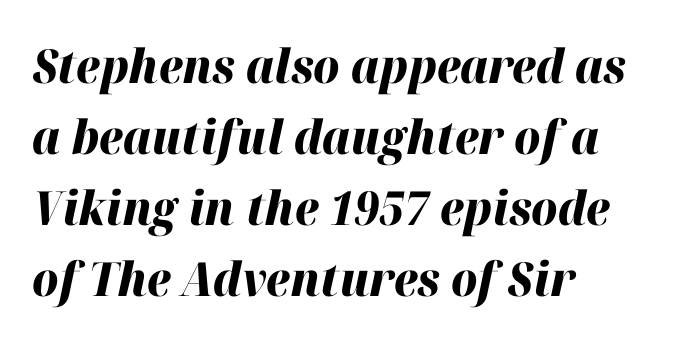
Reading down the block, your eye returns to a fixed left position each line. Successive baselines arrive at the customary interval. Look at the tracking — it's just the regular setting, nothing added. The letters are slanted; this is an italic face. Bold? Absolutely — the strokes are thick and heavy. Proportional: the letters do not fall into vertical columns.
